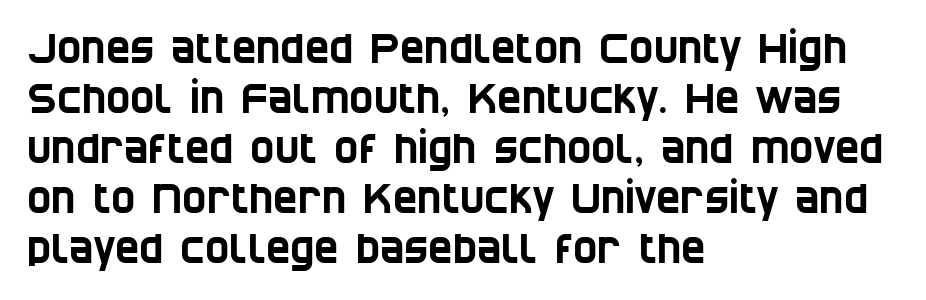
{"serif": "no", "width": "condensed", "stroke_contrast": "low", "x_height": "large", "monospaced": "no", "underline": "no", "align": "left", "line_spacing_ratio": 1.22, "letter_spacing": "normal", "letter_spacing_em": 0.0, "glyph_px": 41}
